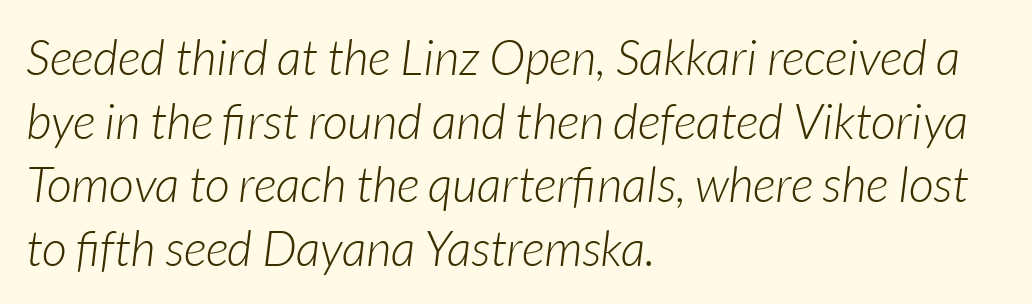
Q: Is the text bold? A: No.
Q: Is the text italic (slanted)? A: Yes, it leans right by about 7 degrees.
Q: Is the text underlined? A: No.
Q: How is the paragraph aligned? A: Left-aligned.
Q: Is the spacing between letters normal or unusually wide? A: Normal.
Q: Is the spacing between lines tight, normal or loose? A: Normal.
Q: Width (condensed, normal, or wide)? A: Normal.
Q: Stroke contrast? A: Low.
Q: x-height? A: Medium.
Q: Monospaced? A: No.
